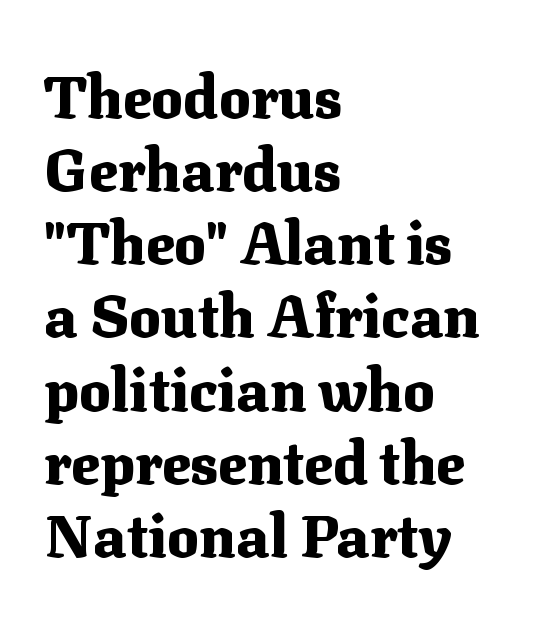
{"serif": "yes", "italic": "no", "bold": "yes", "weight": "heavy", "width": "normal", "stroke_contrast": "medium", "x_height": "medium", "monospaced": "no", "underline": "no", "align": "left", "line_spacing_ratio": 1.24, "letter_spacing": "normal", "letter_spacing_em": 0.0, "glyph_px": 59}
